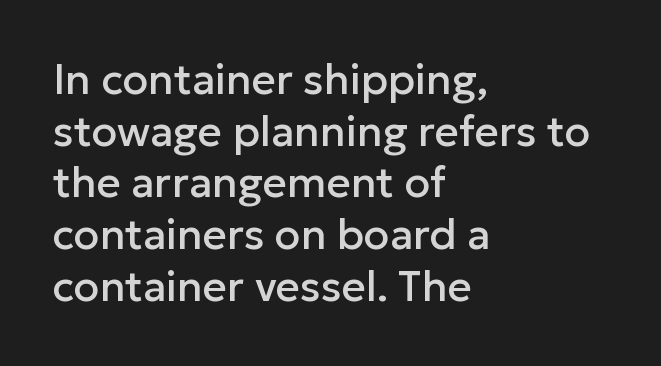
Q: Is the text italic (slanted)? A: No, it is upright.
Q: Is the typeface a serif or a sans-serif typeface? A: Sans-serif.
Q: Is the text underlined? A: No.
Q: How is the paragraph aligned? A: Left-aligned.
Q: Is the spacing between letters normal or unusually wide? A: Normal.
Q: Width (condensed, normal, or wide)? A: Normal.
Q: Stroke contrast? A: Low.
Q: x-height? A: Medium.
Q: Monospaced? A: No.
